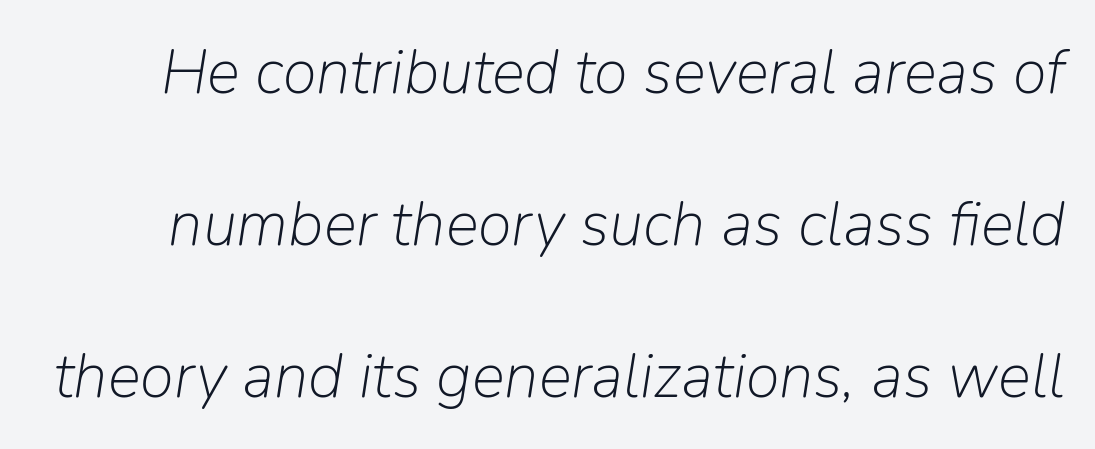
Proportional: the letters do not fall into vertical columns. Vertical spacing — loose. Weight: in the light-to-regular range. Students, note that the glyphs here touch the page at normal intervals. Glance below the letters and you will spot only blank space. Observe the lean: these are italic letterforms.
